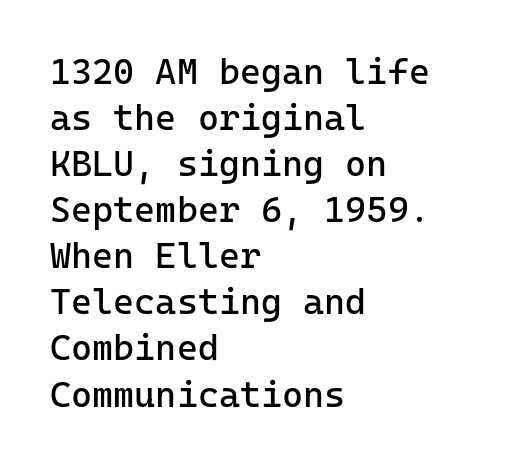
Q: Is the text bold? A: No.
Q: Is the text italic (slanted)? A: No, it is upright.
Q: Is the typeface a serif or a sans-serif typeface? A: Sans-serif.
Q: Is the text underlined? A: No.
Q: How is the paragraph aligned? A: Left-aligned.
Q: Is the spacing between letters normal or unusually wide? A: Normal.
Q: Is the spacing between lines tight, normal or loose? A: Normal.
Q: Width (condensed, normal, or wide)? A: Normal.
Q: Stroke contrast? A: Low.
Q: x-height? A: Medium.
Q: Monospaced? A: Yes.
